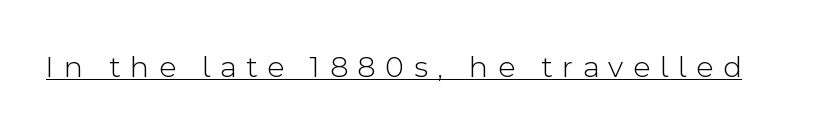
In designer terms, the underline attribute is active on this setting. No italicization has been applied; the sample stays upright. Think of a printed novel: that variable character pitch is what you see here. The font family rendered here belongs to the sans-serif group.
